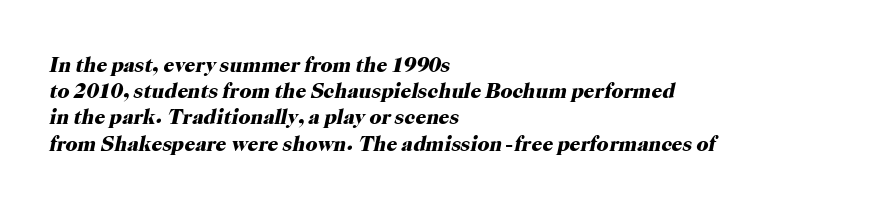
The image shows 21 px bold type, italic (leaning right); set left-aligned, normal line spacing (1.25x), normal letter spacing, not underlined.
